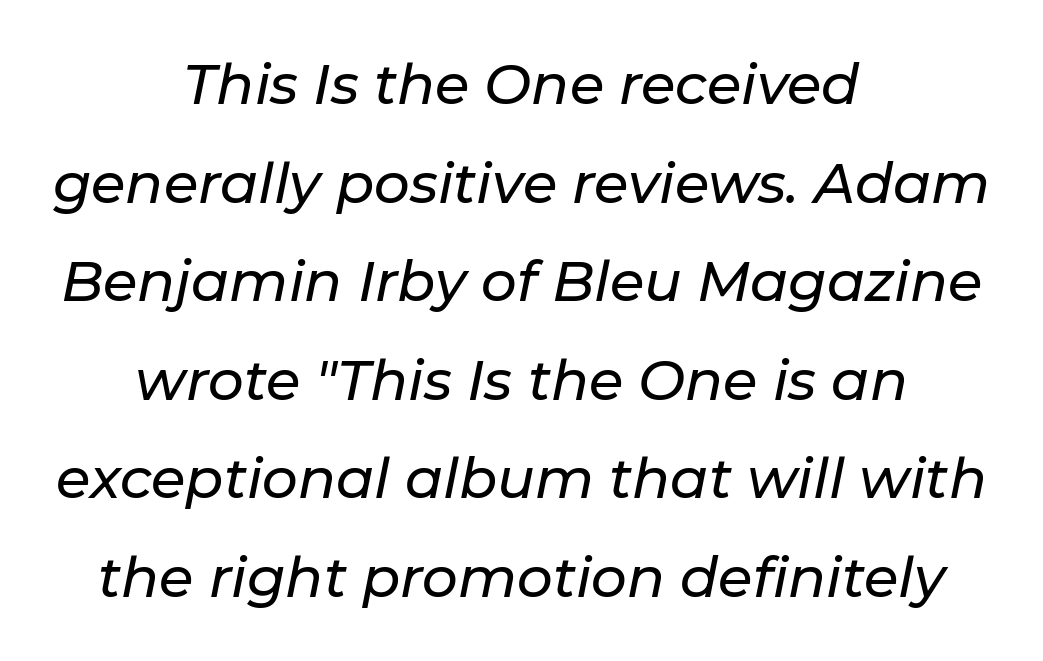
Q: Is the text italic (slanted)? A: Yes, it leans right by about 11 degrees.
Q: Is the text underlined? A: No.
Q: How is the paragraph aligned? A: Centered.
Q: Is the spacing between letters normal or unusually wide? A: Normal.
Q: Width (condensed, normal, or wide)? A: Normal.
Q: Stroke contrast? A: Low.
Q: x-height? A: Medium.
Q: Monospaced? A: No.
